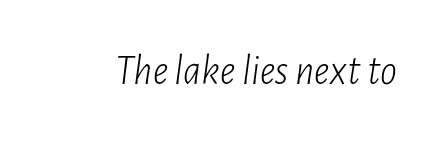
{"italic": "yes", "lean": "right", "slant_degrees": 7, "bold": "no", "weight": "light", "width": "condensed", "stroke_contrast": "low", "x_height": "medium", "monospaced": "no", "underline": "no", "letter_spacing": "normal", "letter_spacing_em": 0.0, "glyph_px": 42}
